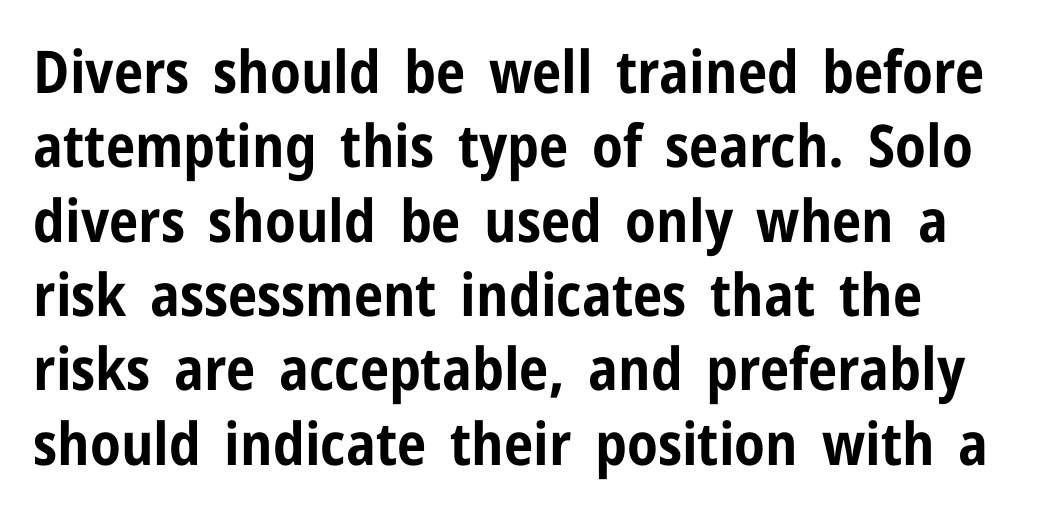
Words float on clear page, feet unadorned. These lines carry a lot of weight — the face is fully bold. The type family on display is of the sans-serif kind. The space between consecutive lines is moderate.
